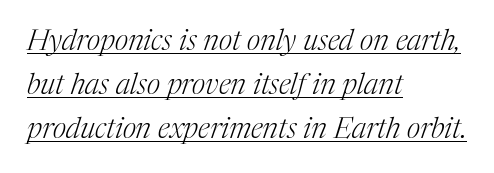
The typography opts for an oblique posture over an upright one. The letterforms sit at book weight or below. Like a heading marked for emphasis, these lines bear an underscore. The rendering uses a moderate line-height, typical for paragraphs. The gaps between neighbouring characters are ordinary and unremarkable. Think of a printed novel: that variable character pitch is what you see here.
